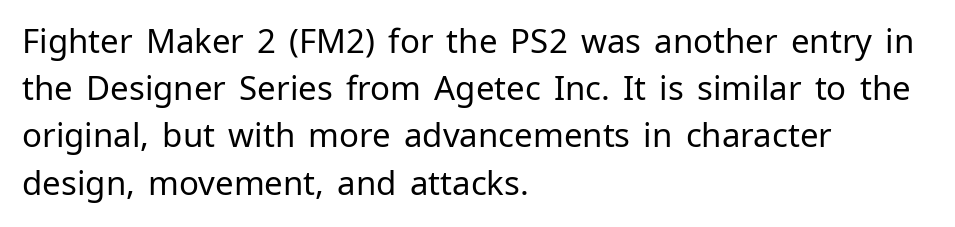
Q: Is the text bold? A: No.
Q: Is the text italic (slanted)? A: No, it is upright.
Q: Is the typeface a serif or a sans-serif typeface? A: Sans-serif.
Q: Is the text underlined? A: No.
Q: How is the paragraph aligned? A: Left-aligned.
Q: Is the spacing between letters normal or unusually wide? A: Normal.
Q: Is the spacing between lines tight, normal or loose? A: Normal.
Q: Width (condensed, normal, or wide)? A: Normal.
Q: Stroke contrast? A: Low.
Q: x-height? A: Medium.
Q: Monospaced? A: No.
